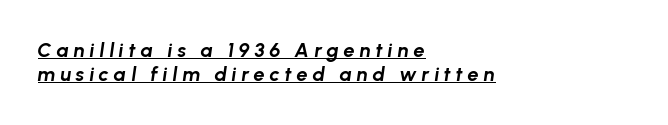
The image shows 20 px bold type, italic (leaning right); set left-aligned, line spacing 1.21x, unusually wide letter spacing (+0.24 em), underlined.
